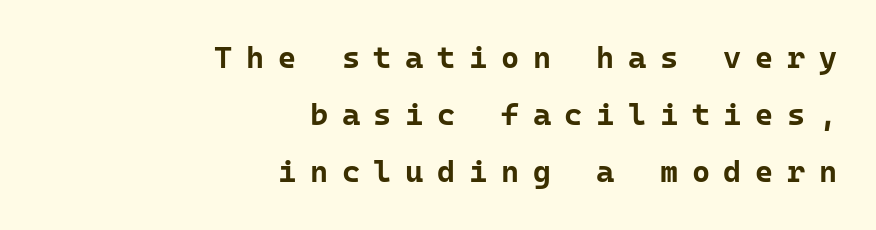
Each letter's strokes conclude bluntly, with no projecting serifs. Compared with an ordinary text face, these strokes are far heavier — a full bold. The typesetter chose a ragged-left arrangement here. This sample has the even, mechanical cadence of fixed-width lettering. When letters stand straight like this, we call the style roman or upright.
